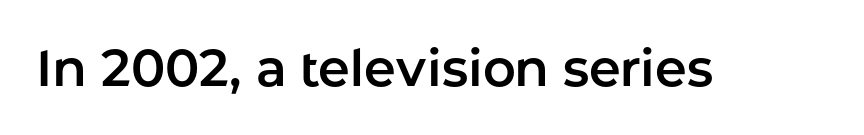
Spacing between characters is what you'd get straight out of the box. The glyphs are unaccompanied by any horizontal stroke below them. Upright lettering throughout. Observe the absence of serifs on each vertical stroke in this sample. Think of a printed novel: that variable character pitch is what you see here.
